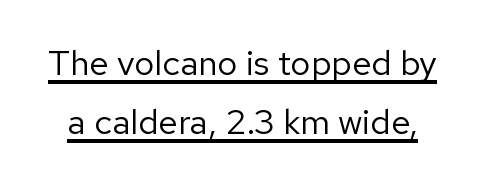
The image shows 35 px regular-weight sans-serif type, upright; set normal line spacing (1.68x), normal letter spacing, underlined; low stroke contrast and a medium x-height.
